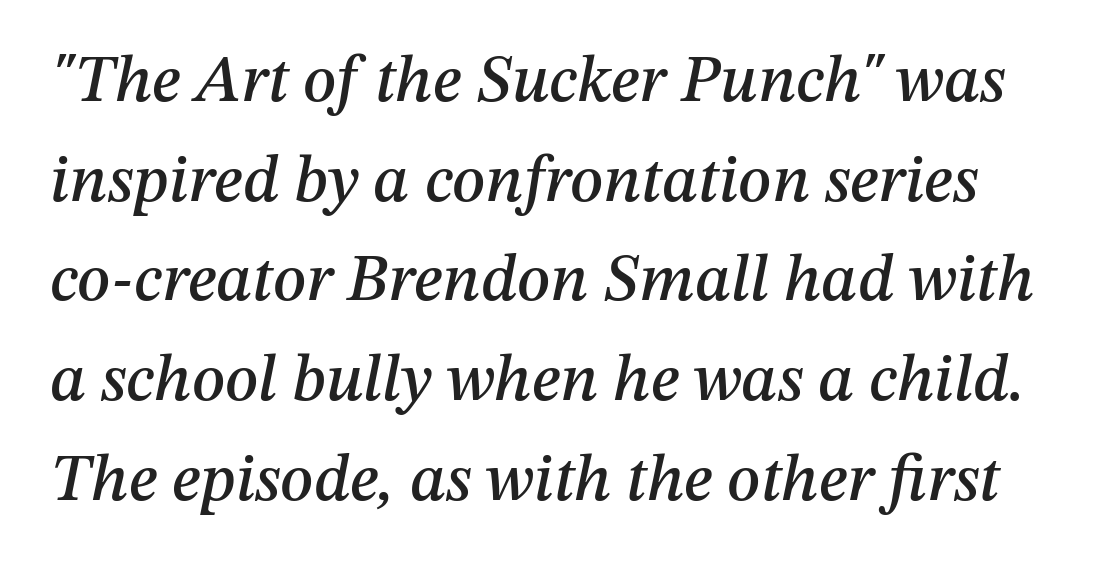
{"italic": "yes", "lean": "right", "slant_degrees": 12, "width": "normal", "stroke_contrast": "medium", "x_height": "medium", "monospaced": "no", "underline": "no", "line_spacing": "normal", "line_spacing_ratio": 1.51, "letter_spacing": "normal", "letter_spacing_em": 0.0, "glyph_px": 66}
